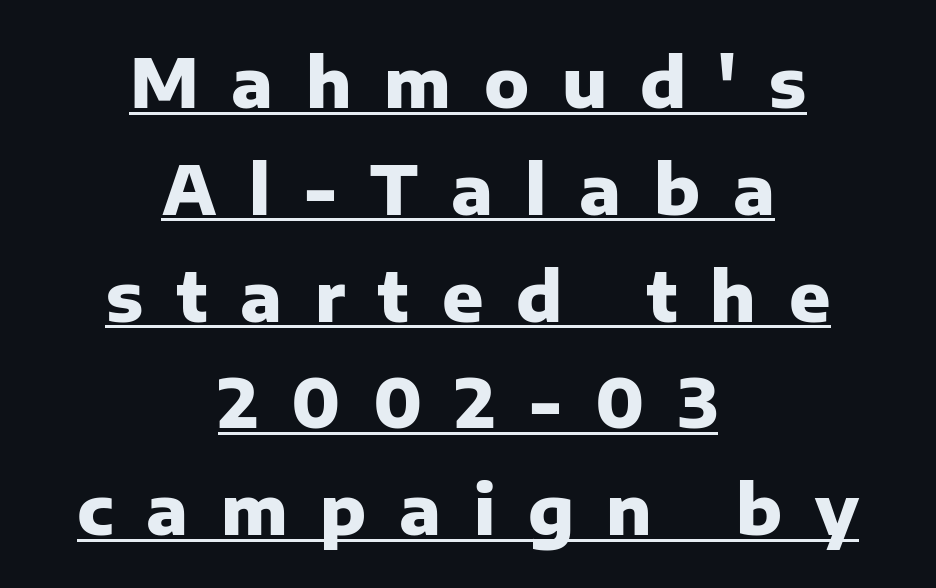
{"serif": "no", "italic": "no", "bold": "yes", "weight": "heavy", "width": "normal", "stroke_contrast": "low", "x_height": "medium", "monospaced": "no", "underline": "yes", "align": "center", "line_spacing": "normal", "line_spacing_ratio": 1.57, "letter_spacing": "wide", "letter_spacing_em": 0.48, "glyph_px": 68}
